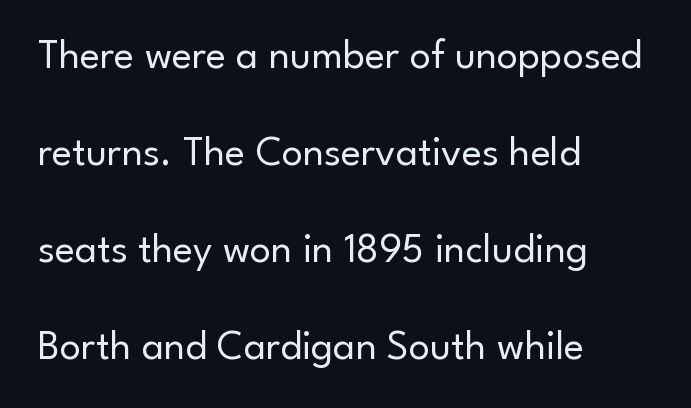
{"serif": "no", "italic": "no", "bold": "no", "weight": "regular", "width": "normal", "stroke_contrast": "low", "x_height": "small", "monospaced": "no", "underline": "no", "align": "left", "line_spacing": "loose", "line_spacing_ratio": 2.31, "letter_spacing": "normal", "letter_spacing_em": 0.0, "glyph_px": 42}
